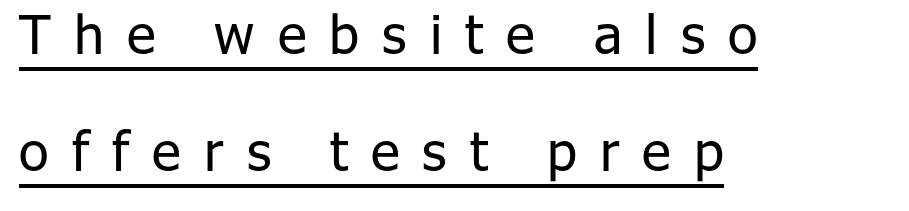
Q: Is the text bold? A: No.
Q: Is the text italic (slanted)? A: No, it is upright.
Q: Is the typeface a serif or a sans-serif typeface? A: Sans-serif.
Q: Is the text underlined? A: Yes.
Q: How is the paragraph aligned? A: Left-aligned.
Q: Is the spacing between letters normal or unusually wide? A: Unusually wide.
Q: Is the spacing between lines tight, normal or loose? A: Loose.
Q: Width (condensed, normal, or wide)? A: Normal.
Q: Stroke contrast? A: Low.
Q: x-height? A: Medium.
Q: Monospaced? A: No.
